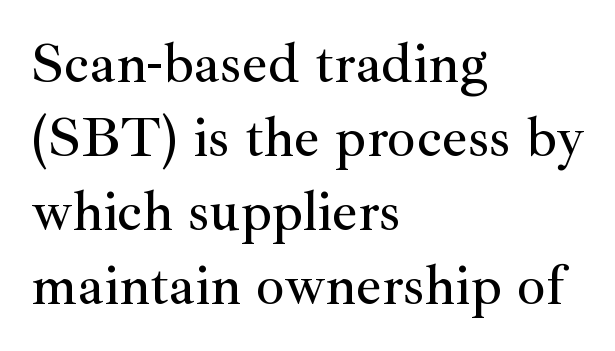
Q: Is the text italic (slanted)? A: No, it is upright.
Q: Is the typeface a serif or a sans-serif typeface? A: Serif.
Q: Is the text underlined? A: No.
Q: How is the paragraph aligned? A: Left-aligned.
Q: Is the spacing between letters normal or unusually wide? A: Normal.
Q: Is the spacing between lines tight, normal or loose? A: Normal.
Q: Width (condensed, normal, or wide)? A: Normal.
Q: Stroke contrast? A: Medium.
Q: x-height? A: Small.
Q: Monospaced? A: No.
